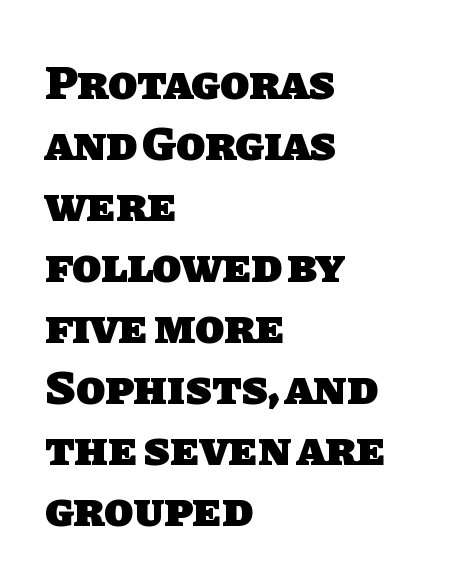
The image shows 48 px heavy sans-serif type; set left-aligned, normal line spacing (1.27x), normal letter spacing, not underlined; low stroke contrast and a large x-height.
